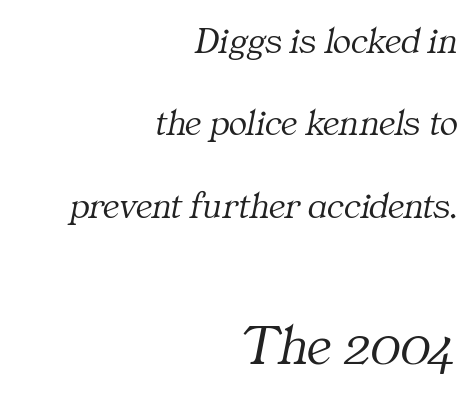
The rendering applies a slant to the glyphs. Each line ends at the same right margin while the left side varies. Just letters on the line, the space beneath them empty. You can tell from the footed stems that serif type was used. The more generous point size was reserved for the lower chunk. No chunkiness to these letters — they're not bold.
